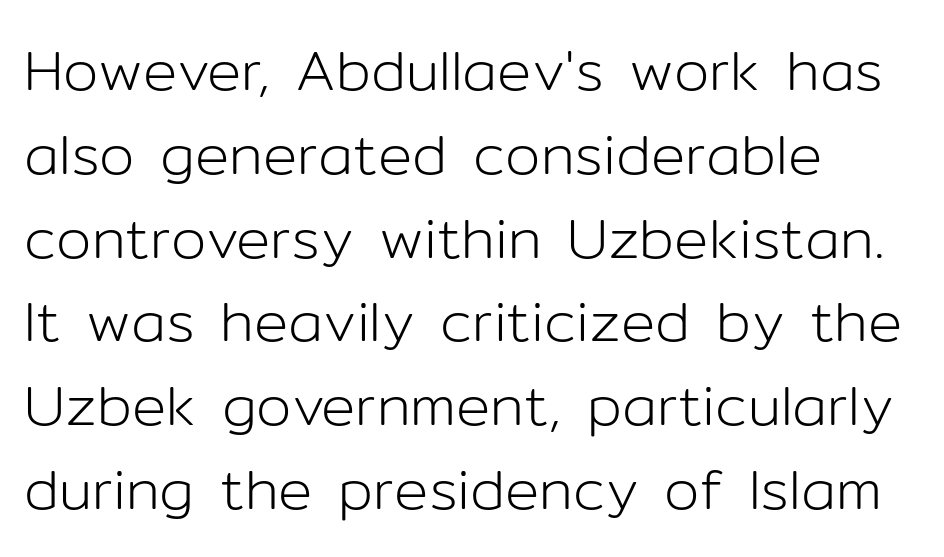
The image shows 57 px light sans-serif type, upright; set left-aligned, normal line spacing (1.47x), normal letter spacing, not underlined; low stroke contrast and a medium x-height.
